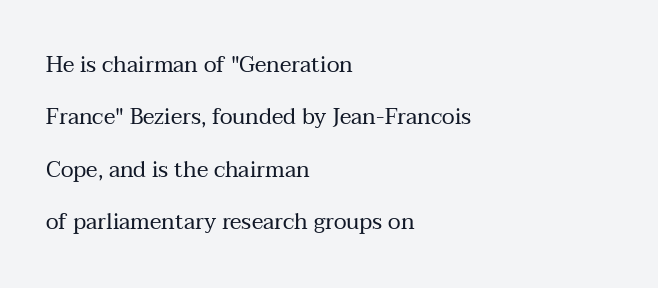
The image shows 22 px text type, upright; set left-aligned, loose line spacing (2.38x), normal letter spacing, not underlined.
